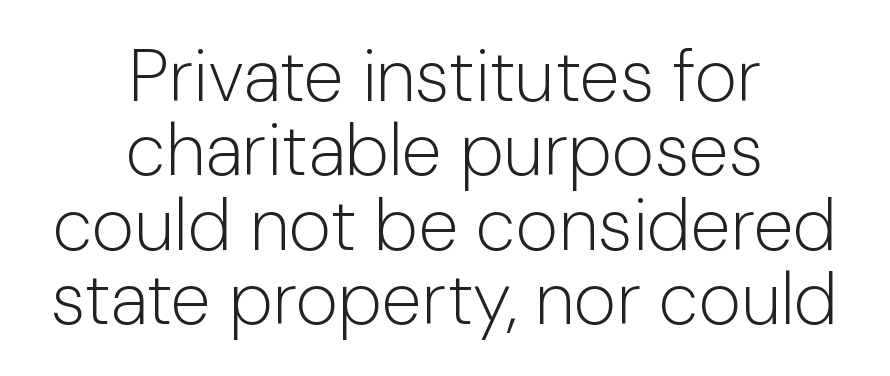
{"serif": "no", "italic": "no", "bold": "no", "weight": "light", "width": "normal", "stroke_contrast": "low", "x_height": "medium", "monospaced": "no", "underline": "no", "align": "center", "line_spacing": "tight", "line_spacing_ratio": 1.02, "letter_spacing": "normal", "letter_spacing_em": 0.0, "glyph_px": 73}
